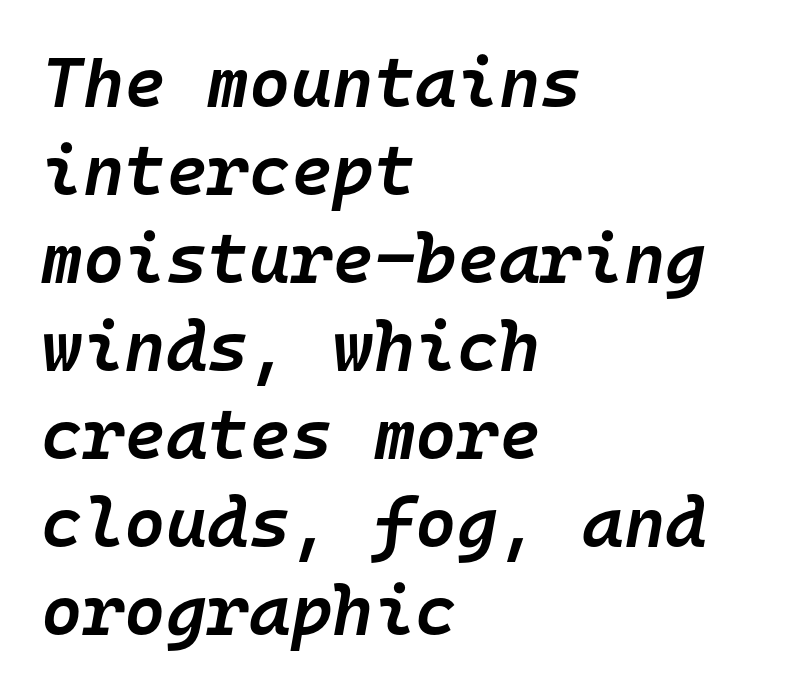
All the whitespace from short lines collects on the right. Default kerning and tracking; the words read as compact shapes. Slightly chunky letters — semibold, I'd say, not full bold. A typesetter would call this monospace, since all characters share one set width. The text carries the slant typical of an italic or oblique font.
